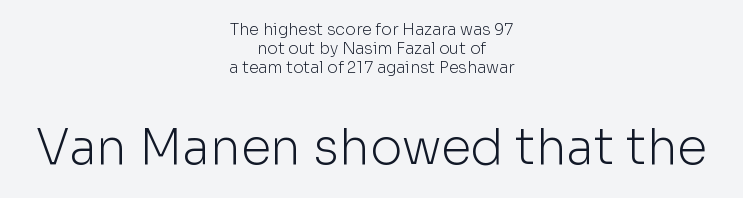
Q: Is the text bold? A: No.
Q: Is the text italic (slanted)? A: No, it is upright.
Q: Is the typeface a serif or a sans-serif typeface? A: Sans-serif.
Q: Is the text underlined? A: No.
Q: How is the paragraph aligned? A: Centered.
Q: Is the spacing between letters normal or unusually wide? A: Normal.
Q: Which block of text is set in a larger size, the first (top) or the second (bottom)? A: The second (bottom) one.
Q: Width (condensed, normal, or wide)? A: Normal.
Q: Stroke contrast? A: Low.
Q: x-height? A: Medium.
Q: Monospaced? A: No.
